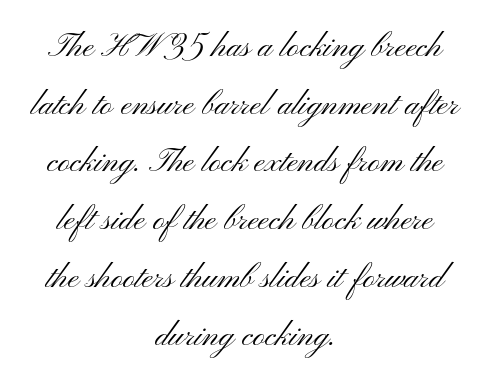
{"serif": "no", "bold": "no", "weight": "light", "width": "wide", "stroke_contrast": "medium", "x_height": "small", "monospaced": "no", "underline": "no", "align": "center", "line_spacing_ratio": 1.75, "letter_spacing": "normal", "letter_spacing_em": 0.0, "glyph_px": 33}
